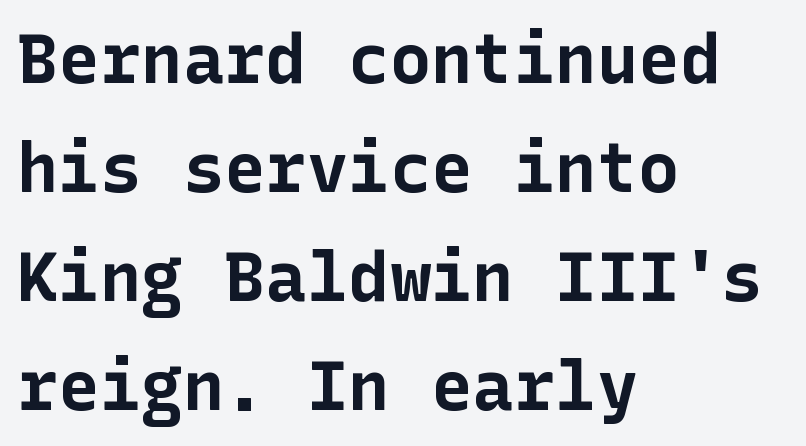
{"serif": "no", "italic": "no", "bold": "yes", "weight": "bold", "width": "normal", "stroke_contrast": "low", "x_height": "medium", "underline": "no", "align": "left", "line_spacing": "normal", "line_spacing_ratio": 1.58, "letter_spacing": "normal", "letter_spacing_em": 0.0, "glyph_px": 69}
